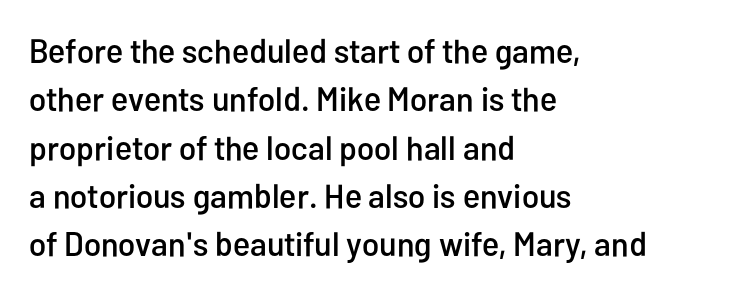
Q: Is the text italic (slanted)? A: No, it is upright.
Q: Is the typeface a serif or a sans-serif typeface? A: Sans-serif.
Q: Is the text underlined? A: No.
Q: How is the paragraph aligned? A: Left-aligned.
Q: Is the spacing between letters normal or unusually wide? A: Normal.
Q: Is the spacing between lines tight, normal or loose? A: Normal.
Q: Width (condensed, normal, or wide)? A: Condensed.
Q: Stroke contrast? A: Low.
Q: x-height? A: Medium.
Q: Monospaced? A: No.
